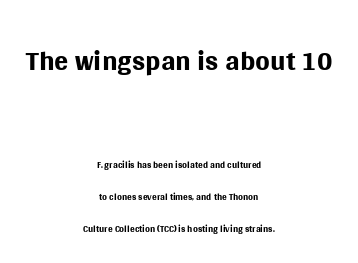
{"serif": "no", "italic": "no", "bold": "no", "weight": "regular", "width": "normal", "stroke_contrast": "medium", "x_height": "large", "monospaced": "no", "underline": "no", "align": "center", "line_spacing": "loose", "line_spacing_ratio": 2.29, "letter_spacing": "normal", "letter_spacing_em": 0.0, "larger_block": "first", "size_ratio": 3.0, "glyph_px": 42}
